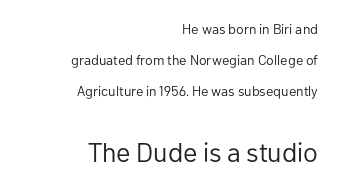
A great deal of white space separates one row of letters from the next. The rendering anchors every line to the right-hand side. The lower block of text is set noticeably larger than the block above it. No extra tracking has been applied to these lines.
